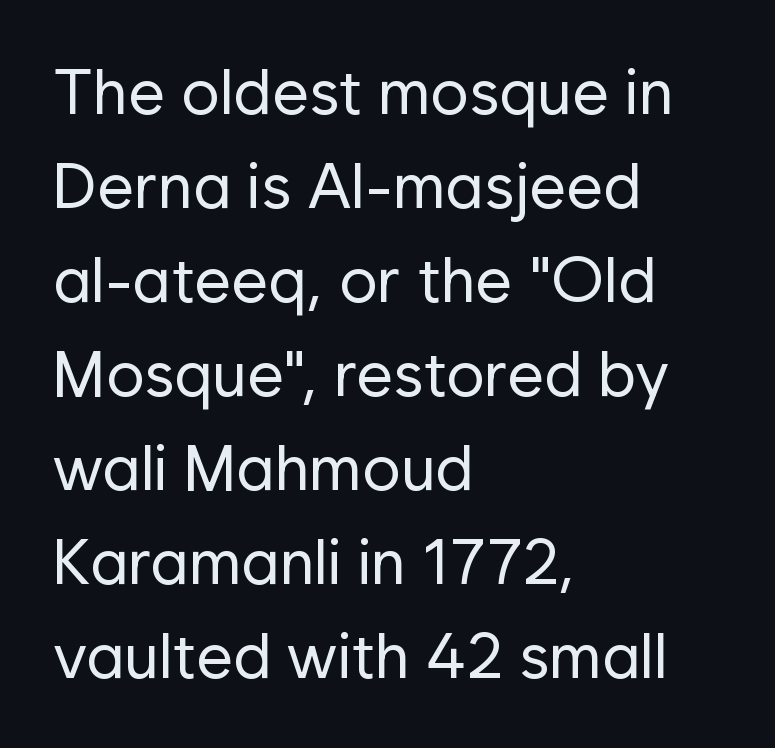
Honestly, the row spacing looks completely unremarkable. The passage shown is typeset with a sans-serif family. Ordinary non-slanted type is in use. The lines in this sample share a left origin and differ only in where they stop. Caption: face not bold, strokes unweighted. Rule under the text: the space is simply empty.
